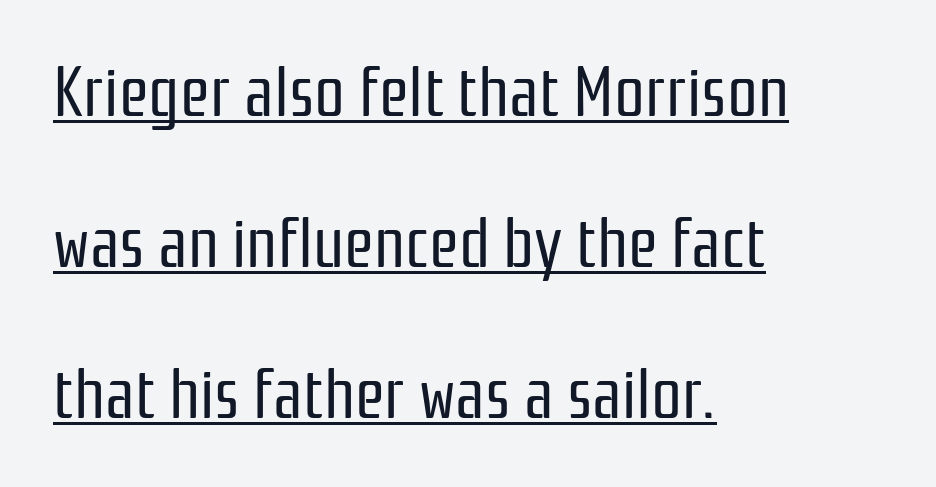
The image shows 68 px regular-weight, condensed sans-serif type, upright; set left-aligned, loose line spacing (2.22x), normal letter spacing, underlined; low stroke contrast and a medium x-height.
